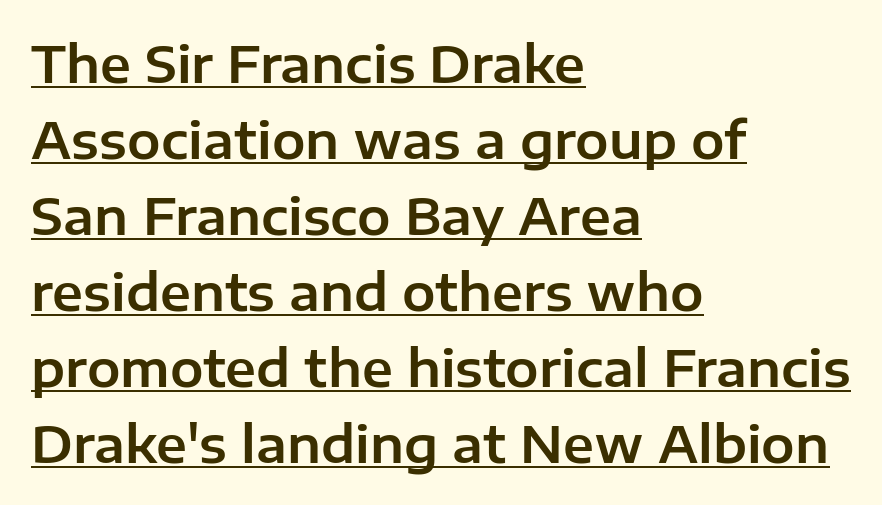
Q: Is the text italic (slanted)? A: No, it is upright.
Q: Is the typeface a serif or a sans-serif typeface? A: Sans-serif.
Q: Is the text underlined? A: Yes.
Q: How is the paragraph aligned? A: Left-aligned.
Q: Is the spacing between letters normal or unusually wide? A: Normal.
Q: Is the spacing between lines tight, normal or loose? A: Normal.
Q: Width (condensed, normal, or wide)? A: Normal.
Q: Stroke contrast? A: Low.
Q: x-height? A: Medium.
Q: Monospaced? A: No.
